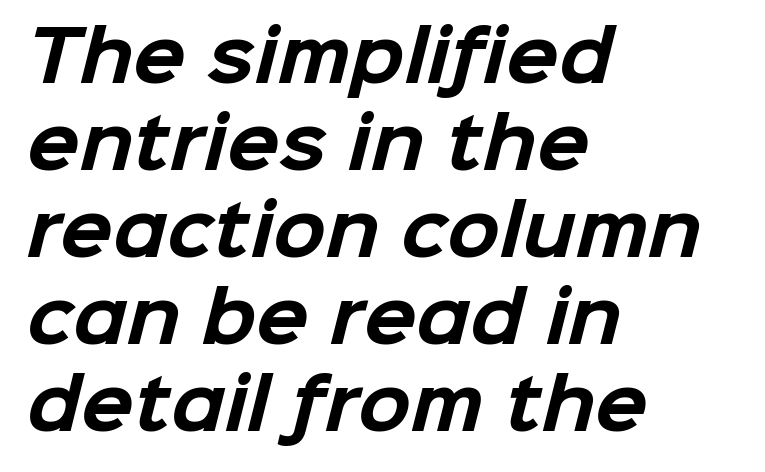
Is this a fixed-width face? No — the glyphs have proportional, varying widths. Its strokes are broad and dark, the hallmark of bold type. The horizontal fit of the characters is conventional and even. Is this a sans? Yes — the strokes have no serifs. The lines in this sample share a left origin and differ only in where they stop. Each row of text sits above clean, open space.
